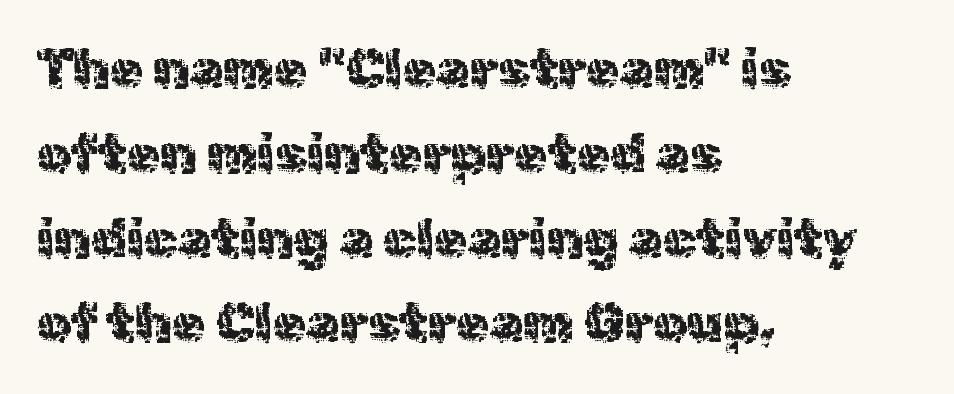
The type family on display is of the sans-serif kind. The letters advance in unequal steps, a hallmark of proportional type. The rag falls on the right side of this text block. Normally led — the rows are evenly, conventionally spaced.
